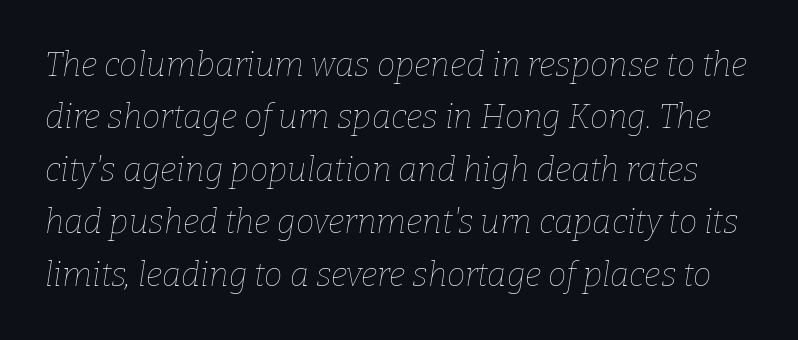
The image shows 33 px thin type, italic (leaning right); set normal line spacing (1.59x), normal letter spacing, not underlined; low stroke contrast and a medium x-height.
